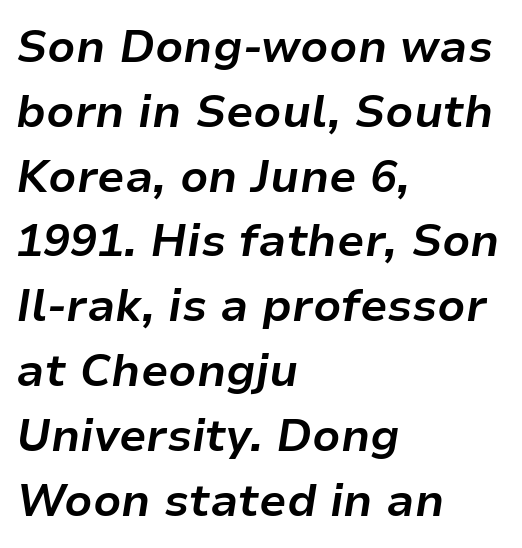
The image shows 45 px bold type, italic (leaning right); set left-aligned, normal line spacing (1.44x), normal letter spacing, not underlined; low stroke contrast and a medium x-height.
